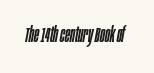
{"italic": "yes", "lean": "right", "slant_degrees": 10, "underline": "no", "letter_spacing": "normal", "letter_spacing_em": 0.0, "glyph_px": 21}
